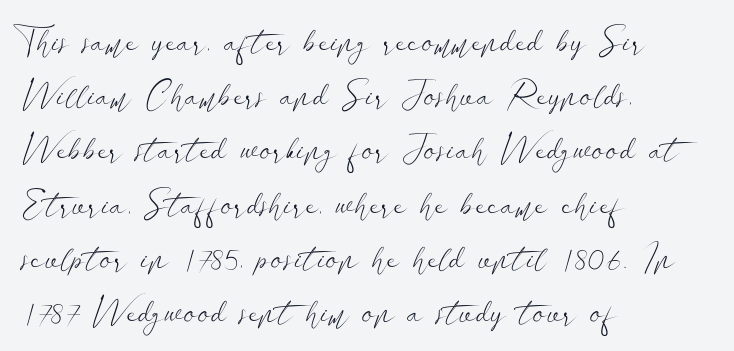
I'd call this a sans setting — the letters go barefoot. Caption: multi-line text, flush left, ragged right. These glyphs show unthickened strokes, regular width or finer. If you measured baseline to baseline, you'd find a middling distance.
